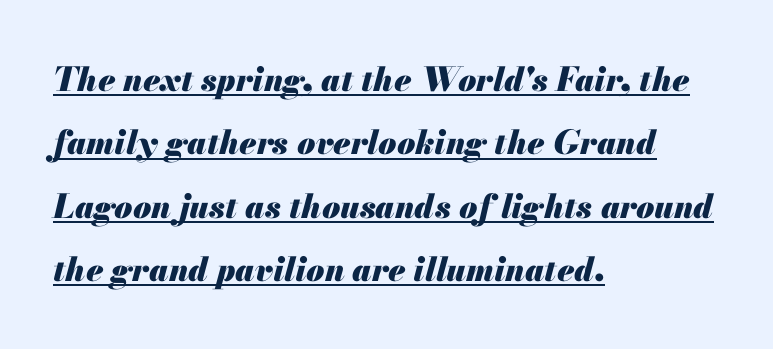
{"italic": "yes", "lean": "right", "slant_degrees": 13, "bold": "yes", "weight": "heavy", "width": "normal", "stroke_contrast": "medium", "x_height": "small", "monospaced": "no", "underline": "yes", "align": "left", "line_spacing": "loose", "line_spacing_ratio": 1.92, "letter_spacing": "normal", "letter_spacing_em": 0.0, "glyph_px": 33}
